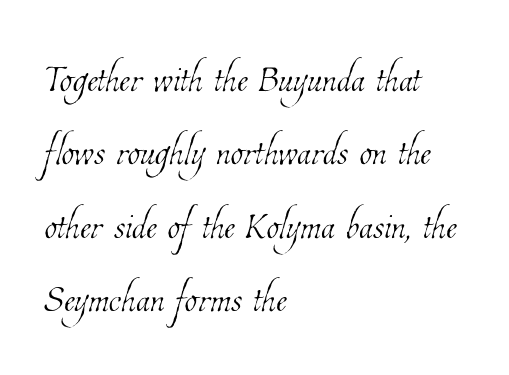
The image shows 51 px thin, condensed type; set left-aligned, normal line spacing (1.44x), normal letter spacing, not underlined; low stroke contrast and a medium x-height.
